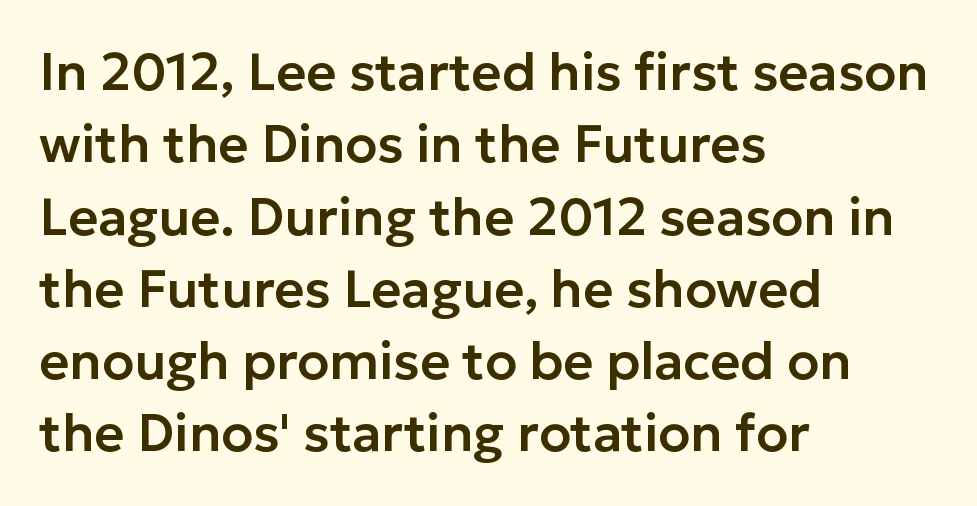
The image shows 52 px sans-serif type, upright; set left-aligned, normal line spacing (1.39x), normal letter spacing, not underlined; low stroke contrast and a medium x-height.
